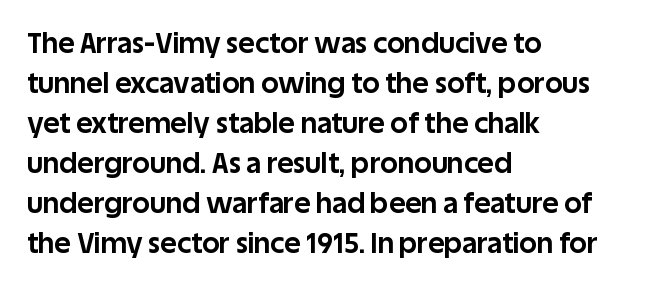
Q: Is the text bold? A: Yes.
Q: Is the text italic (slanted)? A: No, it is upright.
Q: Is the typeface a serif or a sans-serif typeface? A: Sans-serif.
Q: Is the text underlined? A: No.
Q: How is the paragraph aligned? A: Left-aligned.
Q: Is the spacing between letters normal or unusually wide? A: Normal.
Q: Is the spacing between lines tight, normal or loose? A: Normal.
Q: Width (condensed, normal, or wide)? A: Normal.
Q: Stroke contrast? A: Low.
Q: x-height? A: Large.
Q: Monospaced? A: No.
